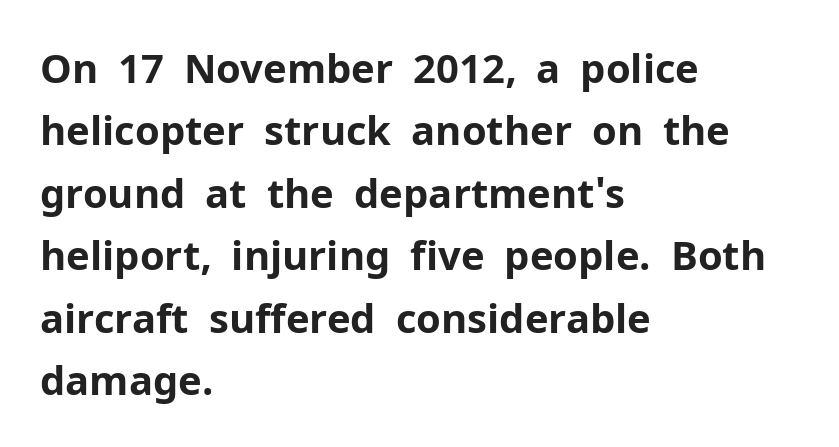
The image shows 40 px bold sans-serif type, upright; set left-aligned, normal line spacing (1.56x), normal letter spacing, not underlined; low stroke contrast and a medium x-height.
